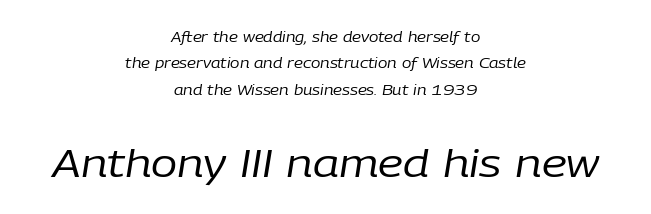
{"italic": "yes", "lean": "right", "slant_degrees": 9, "bold": "no", "weight": "regular", "width": "normal", "stroke_contrast": "low", "x_height": "medium", "monospaced": "no", "underline": "no", "align": "center", "line_spacing_ratio": 1.89, "letter_spacing": "normal", "letter_spacing_em": 0.0, "larger_block": "second", "size_ratio": 2.79, "glyph_px": 39}
